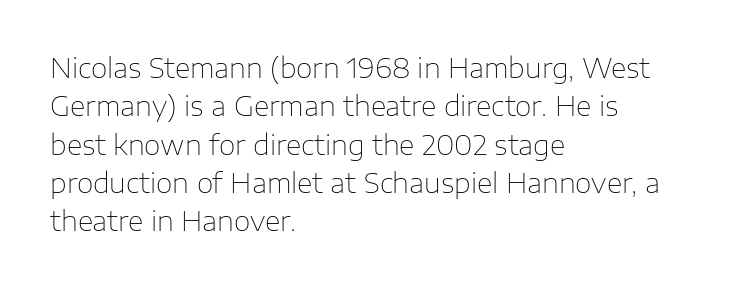
The image shows 27 px text type, upright; set left-aligned, normal line spacing (1.42x), normal letter spacing, not underlined.
